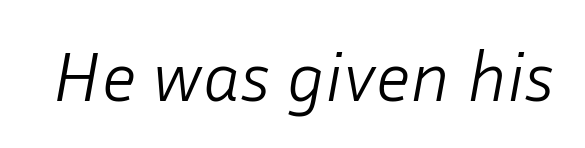
Summary of weight: not heavy and not bold. The strip under each line holds only bare page. These lines were composed using italics. Inter-character spacing is left at the font's built-in metrics. Looks like regular typesetting: each glyph gets only the width it needs.
